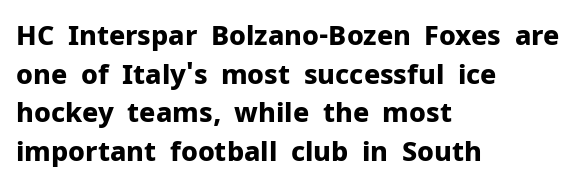
{"italic": "no", "bold": "yes", "underline": "no", "align": "left", "line_spacing": "normal", "line_spacing_ratio": 1.43, "letter_spacing": "normal", "letter_spacing_em": 0.0, "glyph_px": 27}
